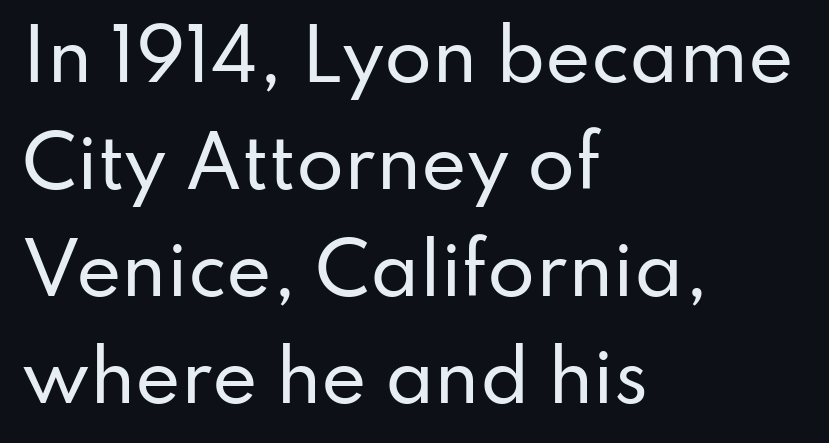
Interline gaps are of average width in this sample. Honestly, the letter spacing is just normal — you wouldn't notice it. The passage is arranged the way most books set body copy — flush left. Lines of text with bare space underneath. Each letter's strokes conclude bluntly, with no projecting serifs.
